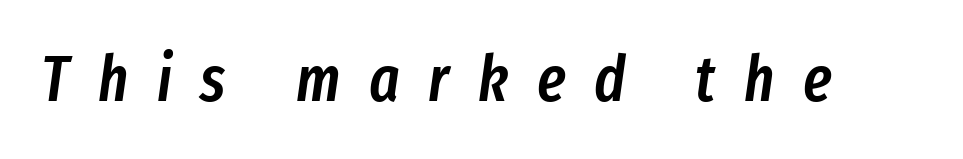
{"italic": "yes", "lean": "right", "slant_degrees": 8, "bold": "semi", "weight": "semibold", "width": "condensed", "stroke_contrast": "low", "x_height": "medium", "monospaced": "no", "underline": "no", "letter_spacing": "wide", "letter_spacing_em": 0.45, "glyph_px": 64}
